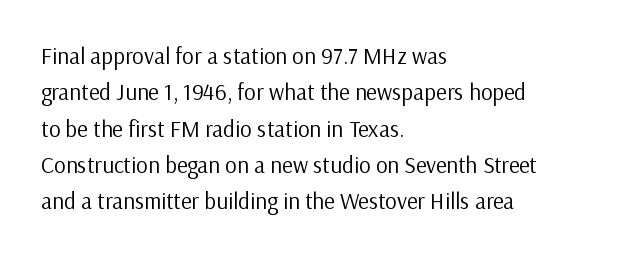
The image shows 23 px text type, upright; set left-aligned, normal line spacing (1.58x), normal letter spacing, not underlined.
